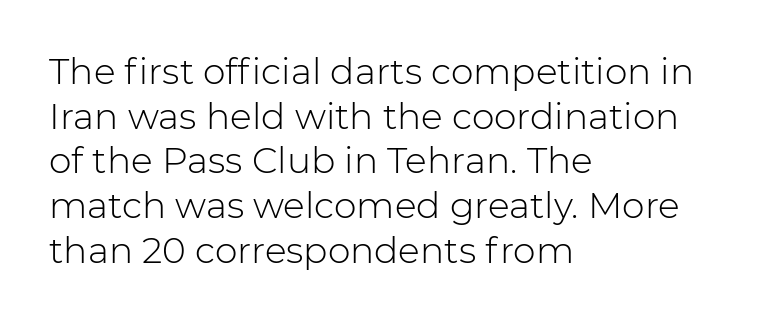
{"serif": "no", "italic": "no", "bold": "no", "weight": "light", "width": "normal", "stroke_contrast": "low", "x_height": "medium", "monospaced": "no", "underline": "no", "align": "left", "line_spacing_ratio": 1.24, "letter_spacing": "normal", "letter_spacing_em": 0.0, "glyph_px": 36}
